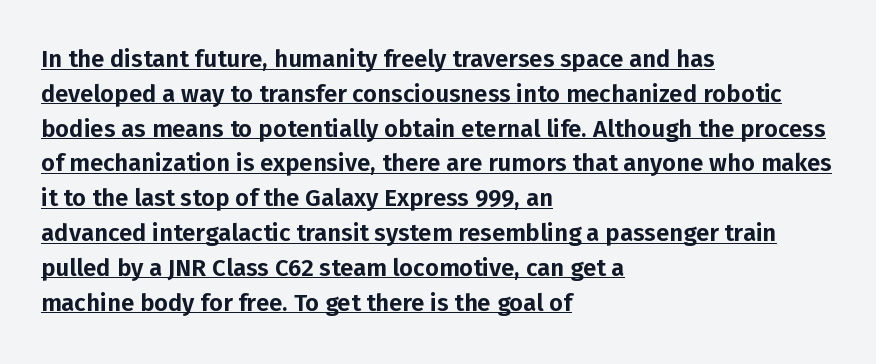
Students, observe the line beneath the letters — that is underlining. The gaps between neighbouring characters are ordinary and unremarkable. Reading down the column, the eye jumps a familiar distance to each next line. Italic: no, the glyphs are upright roman.
